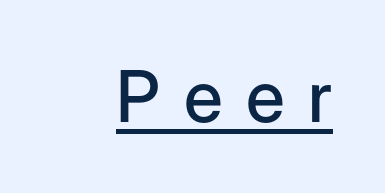
Q: Is the text italic (slanted)? A: No, it is upright.
Q: Is the typeface a serif or a sans-serif typeface? A: Sans-serif.
Q: Is the text underlined? A: Yes.
Q: Is the spacing between letters normal or unusually wide? A: Unusually wide.
Q: Width (condensed, normal, or wide)? A: Normal.
Q: Stroke contrast? A: Low.
Q: x-height? A: Medium.
Q: Monospaced? A: No.
